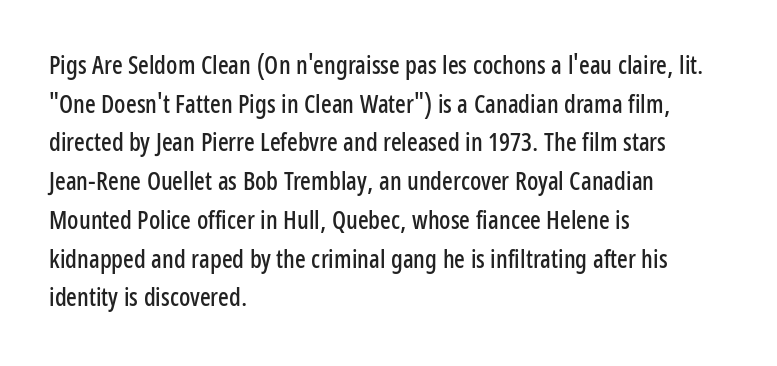
{"italic": "no", "underline": "no", "align": "left", "line_spacing": "normal", "line_spacing_ratio": 1.55, "letter_spacing": "normal", "letter_spacing_em": 0.0, "glyph_px": 25}
